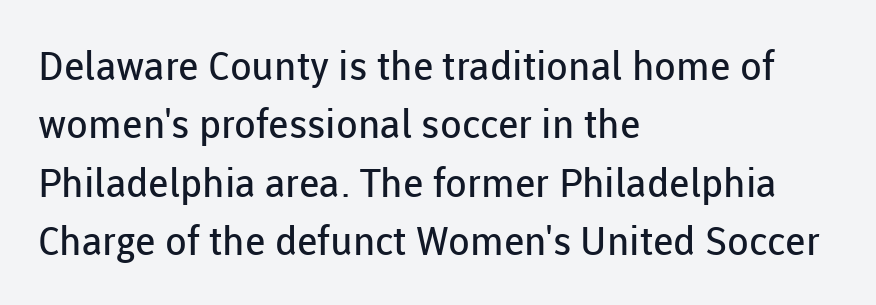
{"serif": "no", "italic": "no", "bold": "no", "weight": "regular", "width": "normal", "stroke_contrast": "low", "x_height": "medium", "monospaced": "no", "underline": "no", "align": "left", "line_spacing": "normal", "line_spacing_ratio": 1.46, "letter_spacing": "normal", "letter_spacing_em": 0.0, "glyph_px": 40}
